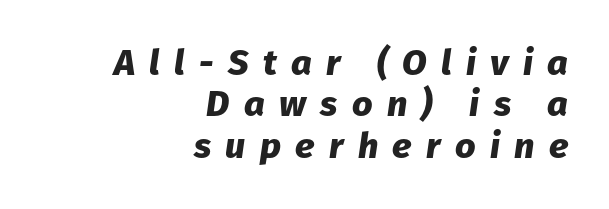
The tracking jumps out immediately: characters are airy and widely separated. A typesetter would call this leading minimal, almost set solid. Words float on clear page, feet unadorned. Notice how the passage keeps a crisp vertical edge on the right only. This sample has the flowing, uneven cadence of proportional lettering. The typography opts for an oblique posture over an upright one.
